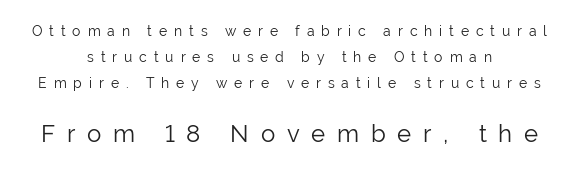
Q: Is the text bold? A: No.
Q: Is the text italic (slanted)? A: No, it is upright.
Q: Is the text underlined? A: No.
Q: How is the paragraph aligned? A: Centered.
Q: Is the spacing between letters normal or unusually wide? A: Unusually wide.
Q: Which block of text is set in a larger size, the first (top) or the second (bottom)? A: The second (bottom) one.
